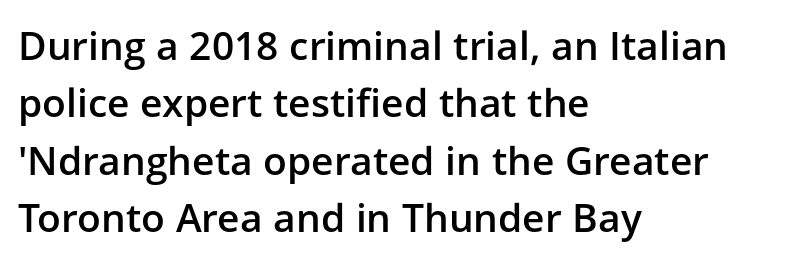
The font is running at a semibold setting, under full bold. The typesetter chose a ragged-right arrangement here. Bare-footed words on every line. The axis of the letterforms is exactly vertical.
